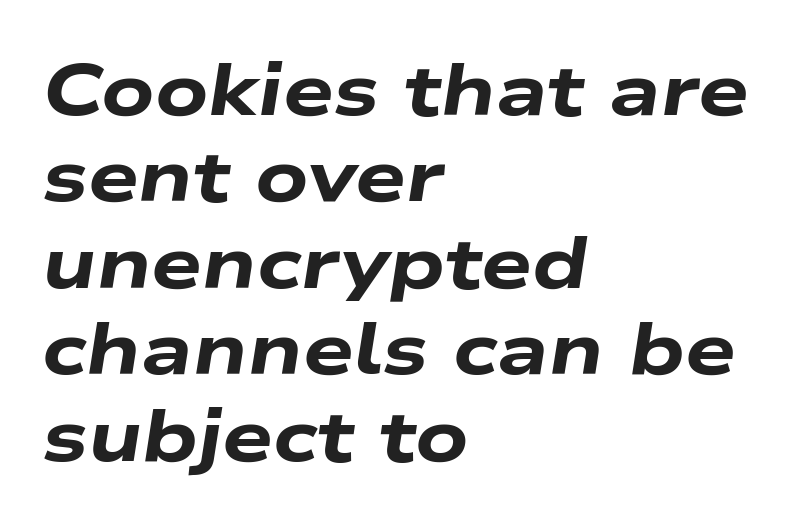
Q: Is the text bold? A: Yes.
Q: Is the text italic (slanted)? A: Yes, it leans right by about 9 degrees.
Q: Is the text underlined? A: No.
Q: How is the paragraph aligned? A: Left-aligned.
Q: Is the spacing between letters normal or unusually wide? A: Normal.
Q: Width (condensed, normal, or wide)? A: Wide.
Q: Stroke contrast? A: Low.
Q: x-height? A: Medium.
Q: Monospaced? A: No.
